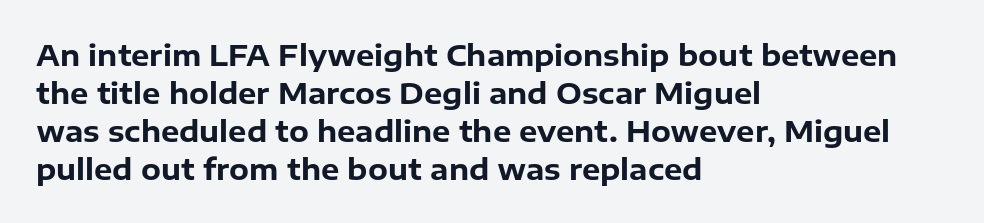
{"serif": "no", "italic": "no", "bold": "yes", "weight": "bold", "width": "normal", "stroke_contrast": "low", "x_height": "medium", "monospaced": "no", "underline": "no", "align": "left", "line_spacing": "normal", "line_spacing_ratio": 1.31, "letter_spacing": "normal", "letter_spacing_em": 0.0, "glyph_px": 29}
